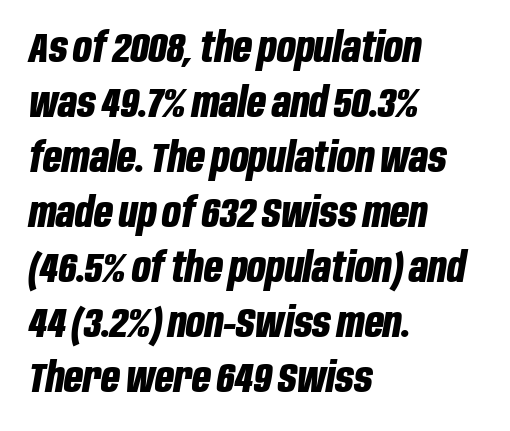
Q: Is the text bold? A: Yes.
Q: Is the text italic (slanted)? A: Yes, it leans right by about 10 degrees.
Q: Is the text underlined? A: No.
Q: How is the paragraph aligned? A: Left-aligned.
Q: Is the spacing between letters normal or unusually wide? A: Normal.
Q: Is the spacing between lines tight, normal or loose? A: Normal.
Q: Width (condensed, normal, or wide)? A: Condensed.
Q: Stroke contrast? A: Low.
Q: x-height? A: Large.
Q: Monospaced? A: No.
